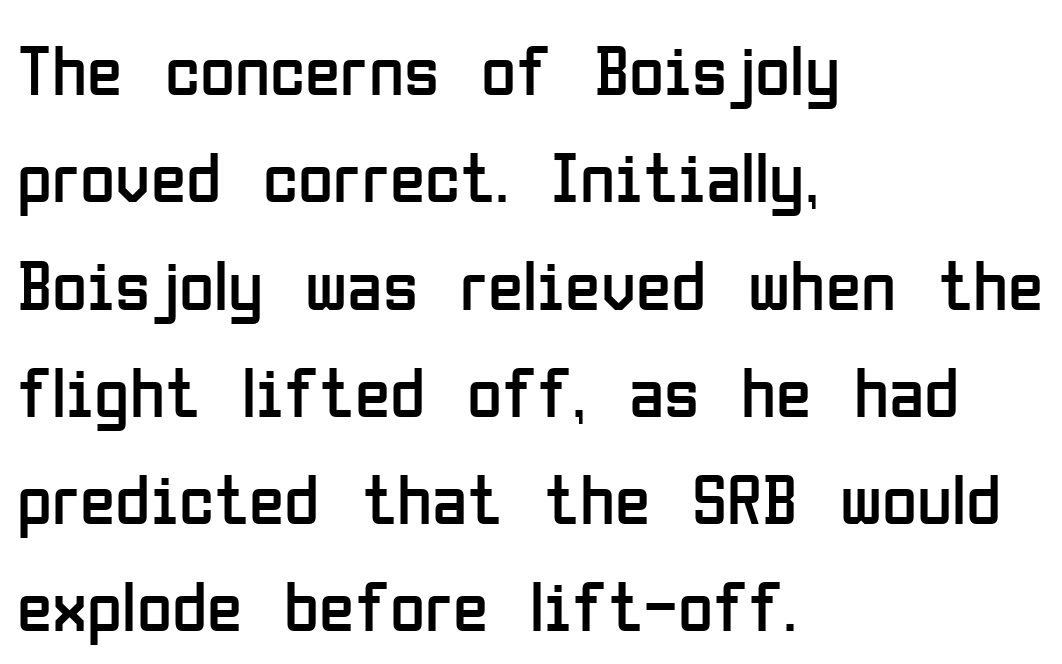
Lines of text with bare space underneath. This sample is left-justified, so line endings fall wherever the words run out. A typesetter would call this zero additional tracking. A typesetter would call this leading conventional body-copy spacing. Is this a fixed-width face? No — the glyphs have proportional, varying widths. No italicization has been applied; the sample stays upright.
